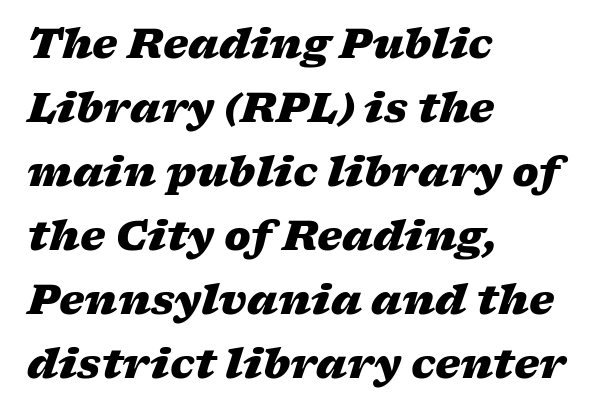
Italic: yes, the glyphs are oblique. Varying glyph widths throughout — classic text-font behaviour. Students, note that the glyphs here touch the page at normal intervals. Teacher's note: observe the even left margin — that is flush-left alignment. Leading: standard.
